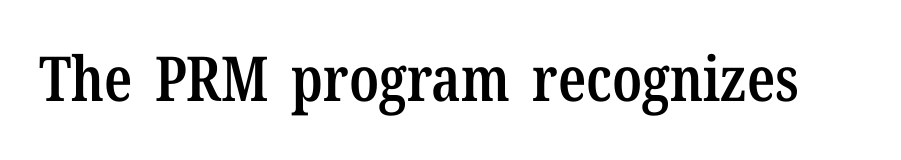
Q: Is the text bold? A: Semi-bold.
Q: Is the text italic (slanted)? A: No, it is upright.
Q: Is the typeface a serif or a sans-serif typeface? A: Serif.
Q: Is the text underlined? A: No.
Q: Is the spacing between letters normal or unusually wide? A: Normal.
Q: Width (condensed, normal, or wide)? A: Condensed.
Q: Stroke contrast? A: Low.
Q: x-height? A: Medium.
Q: Monospaced? A: No.
